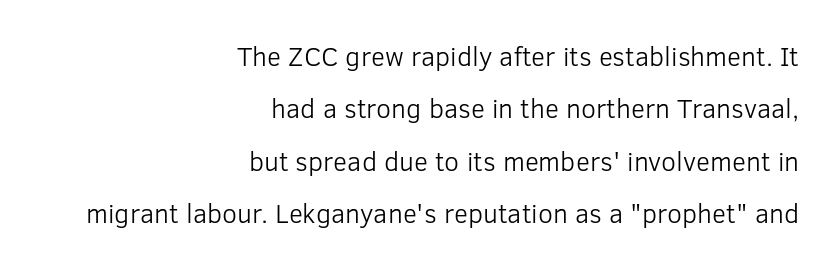
{"italic": "no", "bold": "no", "underline": "no", "align": "right", "line_spacing": "loose", "line_spacing_ratio": 1.94, "letter_spacing": "normal", "letter_spacing_em": 0.0, "glyph_px": 27}
